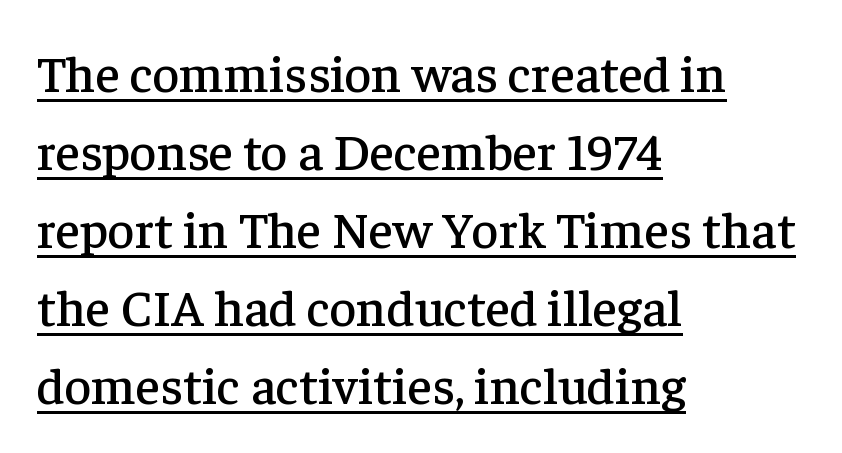
The designer went with a serif here, giving each stem small feet. A student would call this left alignment; a typographer would say flush left, rag right. There is no visible air inserted between adjacent glyphs. The rows are spaced the way most documents space them. Every character sits straight up, as roman type does.
